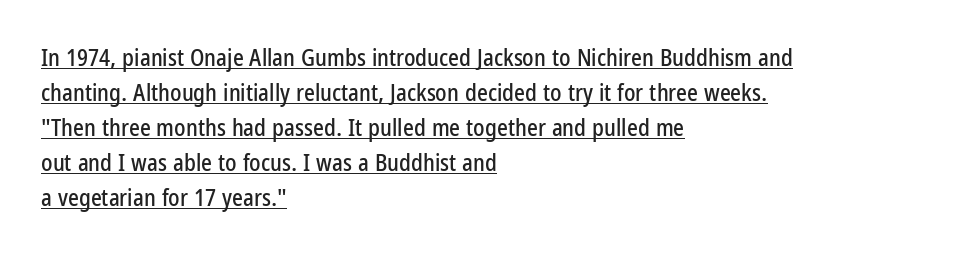
{"italic": "no", "underline": "yes", "align": "left", "line_spacing": "normal", "line_spacing_ratio": 1.52, "letter_spacing": "normal", "letter_spacing_em": 0.0, "glyph_px": 23}
